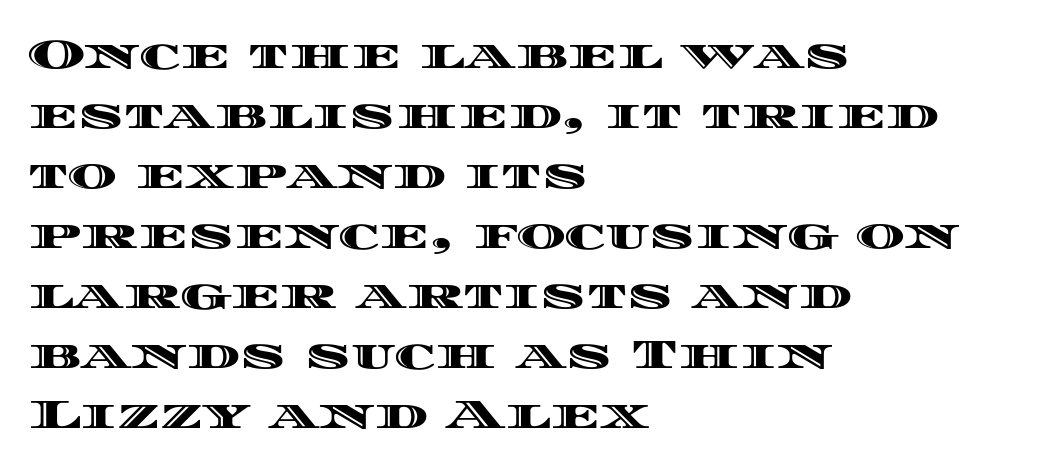
Line spacing here is normal. Looks like regular typesetting: each glyph gets only the width it needs. How are the letters spaced? Ordinarily, with no added tracking. A roman cut, with each character standing at attention.
